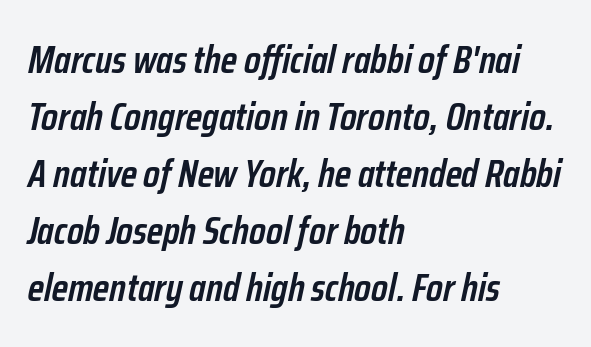
The image shows 39 px semibold, condensed type, italic (leaning right); set left-aligned, normal line spacing (1.46x), normal letter spacing, not underlined; low stroke contrast and a medium x-height.
